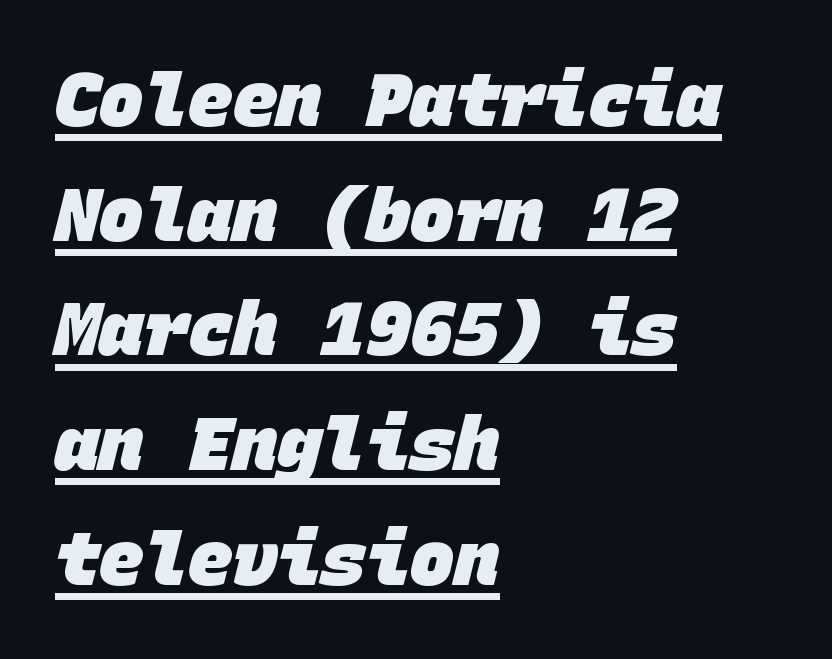
Students, this is bold: see how much ink each stroke carries. Here the designer chose a console-style face with uniform glyph widths. Regular leading. Honestly, the letter spacing is just normal — you wouldn't notice it.
